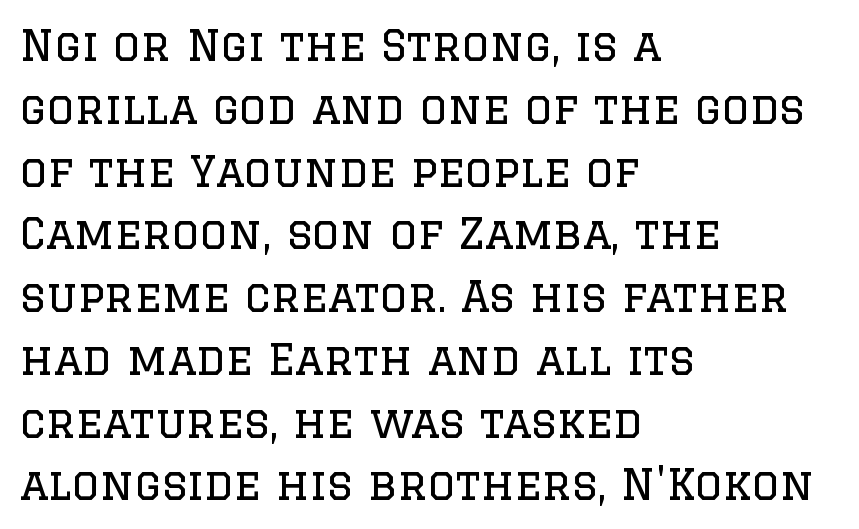
{"serif": "yes", "italic": "no", "bold": "no", "weight": "regular", "width": "normal", "stroke_contrast": "low", "x_height": "large", "monospaced": "no", "underline": "no", "align": "left", "line_spacing": "normal", "line_spacing_ratio": 1.46, "letter_spacing": "normal", "letter_spacing_em": 0.0, "glyph_px": 43}
